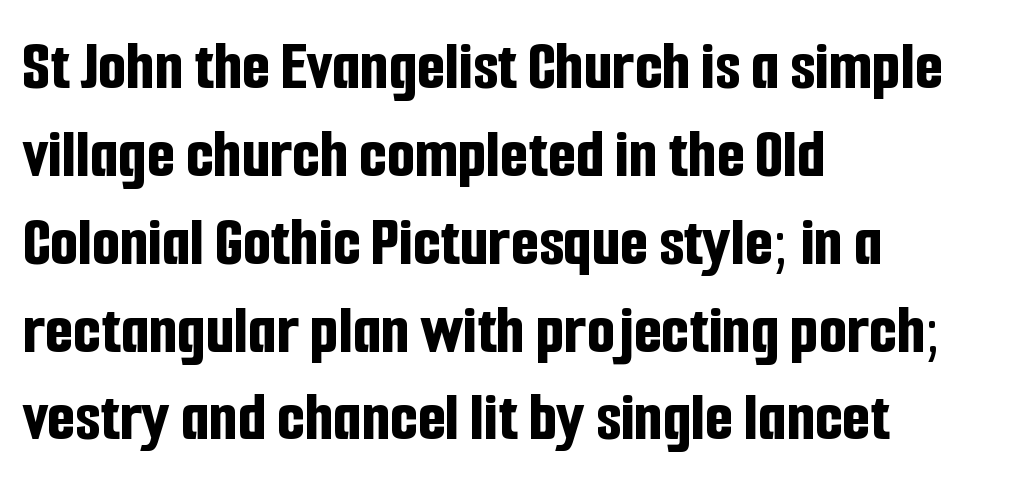
Q: Is the text bold? A: Yes.
Q: Is the text italic (slanted)? A: No, it is upright.
Q: Is the typeface a serif or a sans-serif typeface? A: Sans-serif.
Q: Is the text underlined? A: No.
Q: How is the paragraph aligned? A: Left-aligned.
Q: Is the spacing between letters normal or unusually wide? A: Normal.
Q: Width (condensed, normal, or wide)? A: Condensed.
Q: Stroke contrast? A: Low.
Q: x-height? A: Medium.
Q: Monospaced? A: No.
